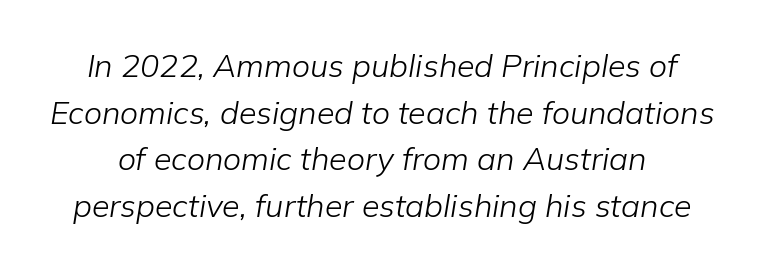
Q: Is the text bold? A: No.
Q: Is the text italic (slanted)? A: Yes, it leans right by about 9 degrees.
Q: Is the text underlined? A: No.
Q: Is the spacing between letters normal or unusually wide? A: Normal.
Q: Is the spacing between lines tight, normal or loose? A: Normal.
Q: Width (condensed, normal, or wide)? A: Normal.
Q: Stroke contrast? A: Low.
Q: x-height? A: Medium.
Q: Monospaced? A: No.
